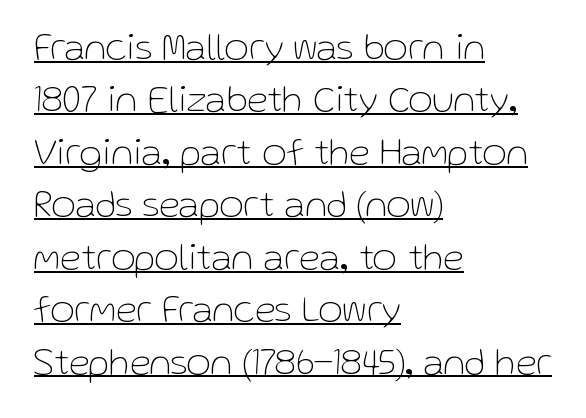
{"serif": "no", "italic": "no", "bold": "no", "weight": "thin", "width": "normal", "stroke_contrast": "low", "x_height": "medium", "monospaced": "no", "underline": "yes", "align": "left", "line_spacing": "normal", "line_spacing_ratio": 1.38, "letter_spacing": "normal", "letter_spacing_em": 0.0, "glyph_px": 38}
